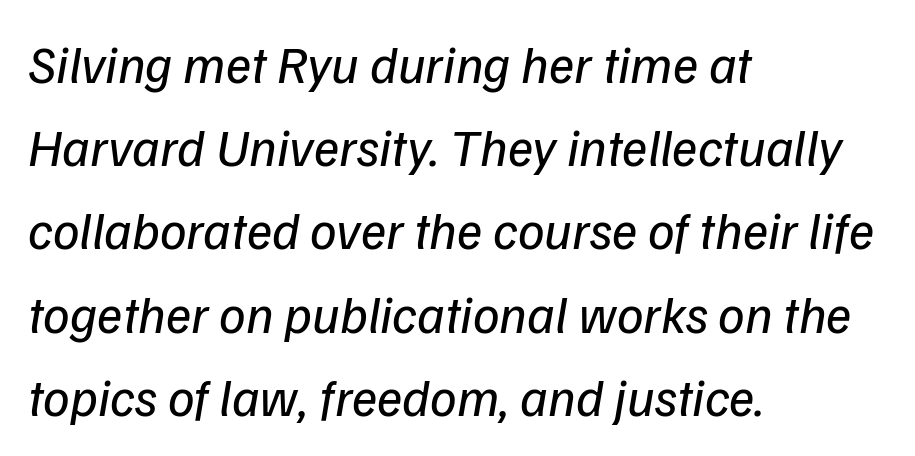
You could not count columns in this text — the font is proportionally spaced. Honestly, the row spacing looks completely unremarkable. If you drew a line through each stem, it would be angled. The zone under the glyphs is completely vacant. Stems here are at most as thick as an everyday book face. The rendering anchors every line to the left-hand side.
